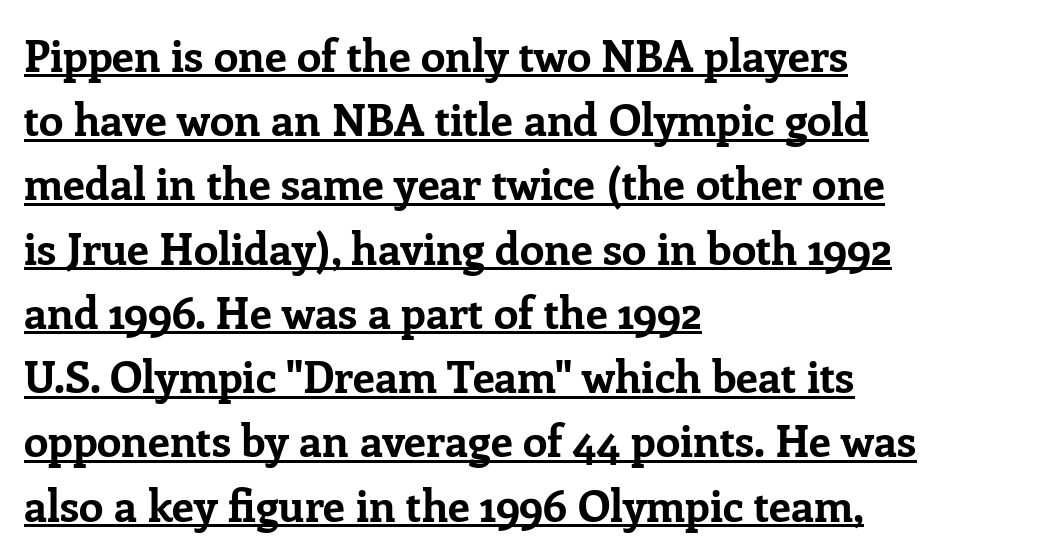
Q: Is the text bold? A: Yes.
Q: Is the text italic (slanted)? A: No, it is upright.
Q: Is the typeface a serif or a sans-serif typeface? A: Serif.
Q: Is the text underlined? A: Yes.
Q: How is the paragraph aligned? A: Left-aligned.
Q: Is the spacing between letters normal or unusually wide? A: Normal.
Q: Is the spacing between lines tight, normal or loose? A: Normal.
Q: Width (condensed, normal, or wide)? A: Normal.
Q: Stroke contrast? A: Low.
Q: x-height? A: Medium.
Q: Monospaced? A: No.
